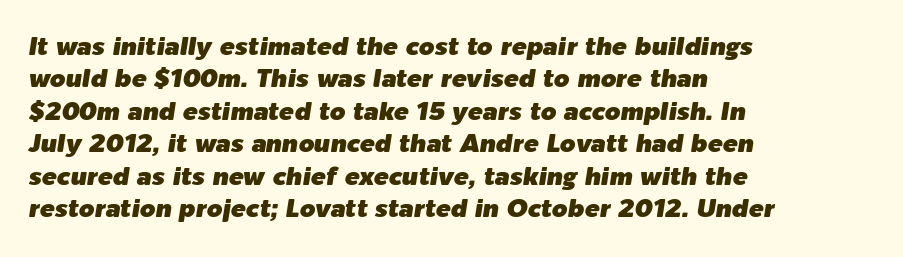
Q: Is the text italic (slanted)? A: Yes, it leans right by about 9 degrees.
Q: Is the text underlined? A: No.
Q: How is the paragraph aligned? A: Left-aligned.
Q: Is the spacing between letters normal or unusually wide? A: Normal.
Q: Is the spacing between lines tight, normal or loose? A: Normal.
